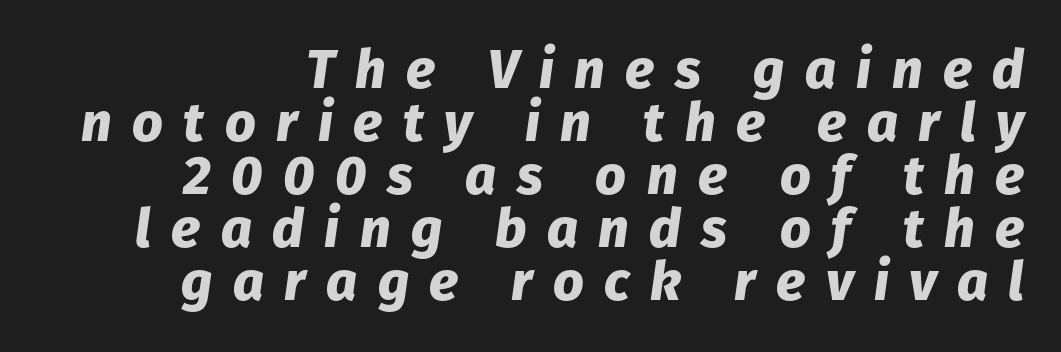
Q: Is the text bold? A: Yes.
Q: Is the text italic (slanted)? A: Yes, it leans right by about 8 degrees.
Q: Is the text underlined? A: No.
Q: Is the spacing between letters normal or unusually wide? A: Unusually wide.
Q: Is the spacing between lines tight, normal or loose? A: Tight.
Q: Width (condensed, normal, or wide)? A: Normal.
Q: Stroke contrast? A: Low.
Q: x-height? A: Medium.
Q: Monospaced? A: No.
